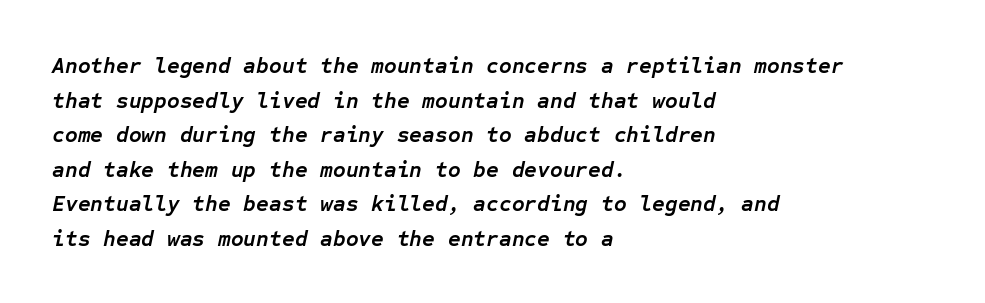
The letters are slanted; this is an italic face. This rendering features lettering with no underline. Letter spacing: default. These lines carry a lot of weight — the face is fully bold.
